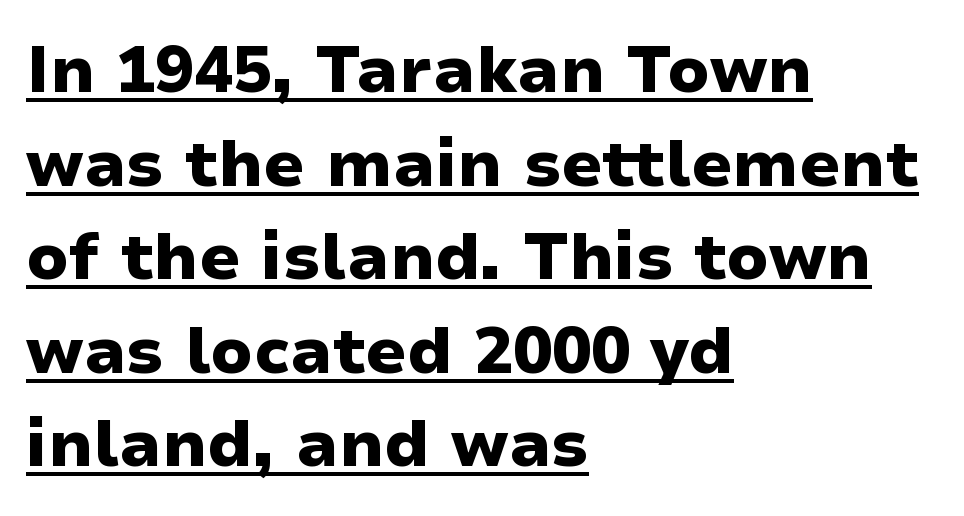
Q: Is the text bold? A: Yes.
Q: Is the text italic (slanted)? A: No, it is upright.
Q: Is the typeface a serif or a sans-serif typeface? A: Sans-serif.
Q: Is the text underlined? A: Yes.
Q: How is the paragraph aligned? A: Left-aligned.
Q: Is the spacing between letters normal or unusually wide? A: Normal.
Q: Is the spacing between lines tight, normal or loose? A: Normal.
Q: Width (condensed, normal, or wide)? A: Wide.
Q: Stroke contrast? A: Low.
Q: x-height? A: Medium.
Q: Monospaced? A: No.
